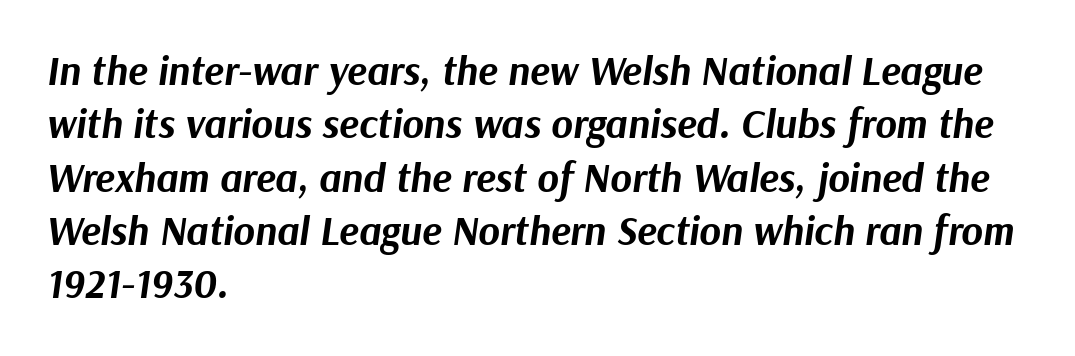
The gaps between neighbouring characters are ordinary and unremarkable. Its strokes are broad and dark, the hallmark of bold type. One glance says typical: line gaps are just what's usual. Here the designer chose a conventional face with non-uniform glyph widths. A classic flush-left, rag-right setting is used for this passage.
